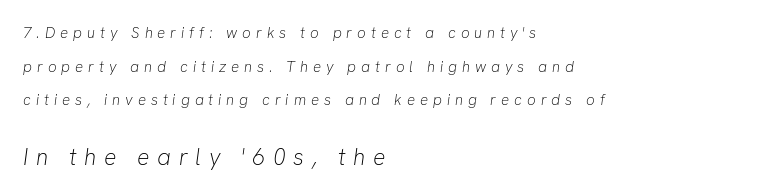
Q: Is the text bold? A: No.
Q: Is the text italic (slanted)? A: Yes, it leans right by about 8 degrees.
Q: Is the text underlined? A: No.
Q: How is the paragraph aligned? A: Left-aligned.
Q: Is the spacing between letters normal or unusually wide? A: Unusually wide.
Q: Is the spacing between lines tight, normal or loose? A: Loose.
Q: Which block of text is set in a larger size, the first (top) or the second (bottom)? A: The second (bottom) one.
